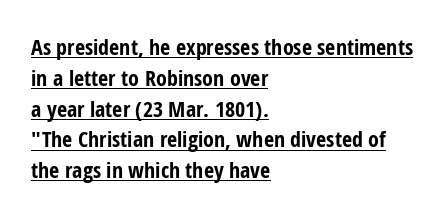
The image shows 22 px bold type, upright; set left-aligned, normal line spacing (1.4x), normal letter spacing, underlined.
